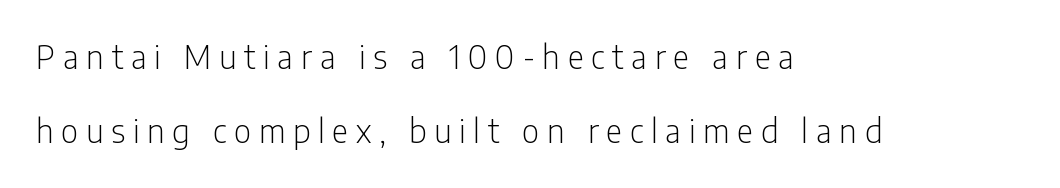
{"serif": "no", "italic": "no", "bold": "no", "weight": "light", "width": "condensed", "stroke_contrast": "low", "x_height": "medium", "monospaced": "no", "underline": "no", "align": "left", "line_spacing": "loose", "line_spacing_ratio": 2.32, "letter_spacing": "wide", "letter_spacing_em": 0.24, "glyph_px": 32}
